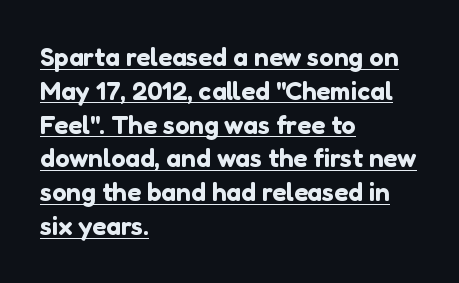
The image shows 26 px text type, upright; set left-aligned, normal line spacing (1.3x), normal letter spacing, underlined.
